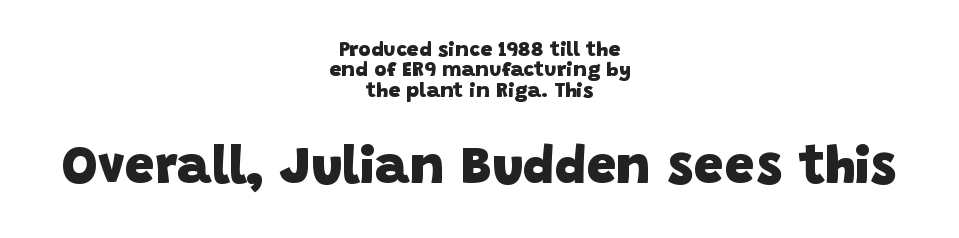
The image shows 53 px heavy sans-serif type; set centered, tight line spacing (0.97x), normal letter spacing, not underlined; the second (bottom) block is 2.52x larger; low stroke contrast and a large x-height.
